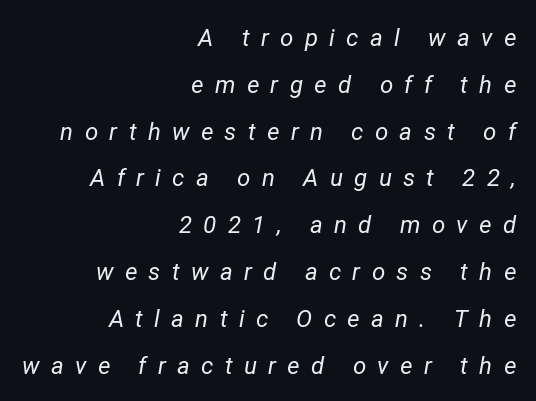
{"italic": "yes", "lean": "right", "slant_degrees": 12, "bold": "no", "underline": "no", "align": "right", "line_spacing": "loose", "line_spacing_ratio": 1.95, "letter_spacing": "wide", "letter_spacing_em": 0.47, "glyph_px": 24}
